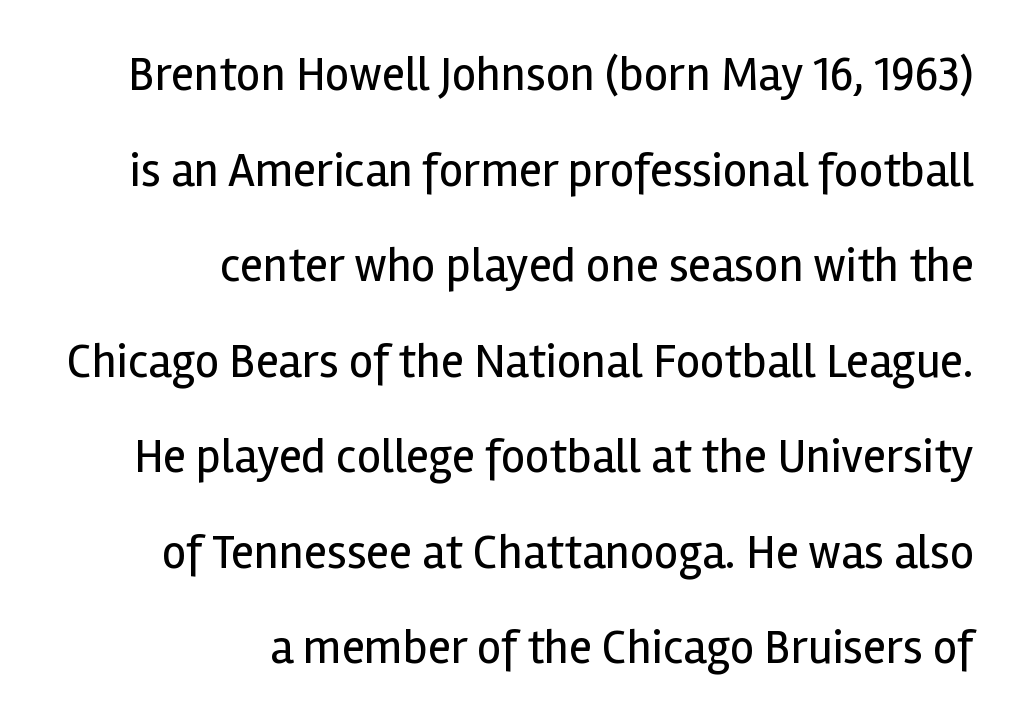
The image shows 48 px regular-weight sans-serif type, upright; set right-aligned, loose line spacing (1.99x), normal letter spacing, not underlined; a medium x-height.
